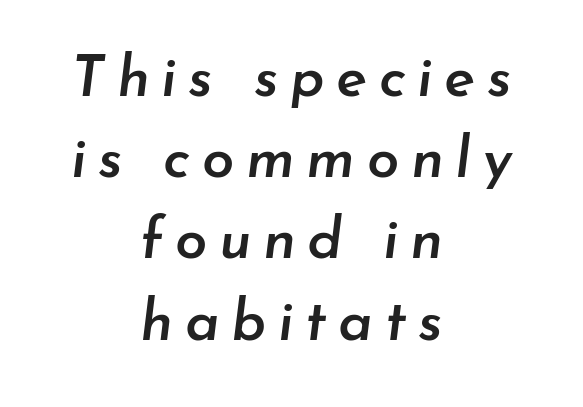
Q: Is the text bold? A: Semi-bold.
Q: Is the text italic (slanted)? A: Yes, it leans right by about 7 degrees.
Q: Is the text underlined? A: No.
Q: How is the paragraph aligned? A: Centered.
Q: Is the spacing between letters normal or unusually wide? A: Unusually wide.
Q: Is the spacing between lines tight, normal or loose? A: Normal.
Q: Width (condensed, normal, or wide)? A: Normal.
Q: Stroke contrast? A: Low.
Q: x-height? A: Small.
Q: Monospaced? A: No.
